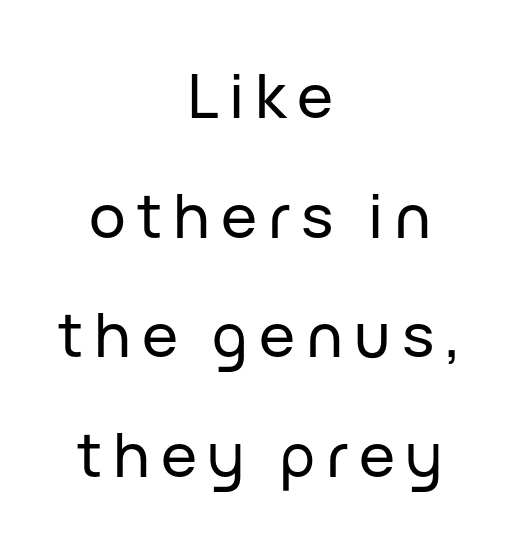
The image shows 61 px sans-serif type, upright; set centered, loose line spacing (1.96x), not underlined; low stroke contrast and a medium x-height.
